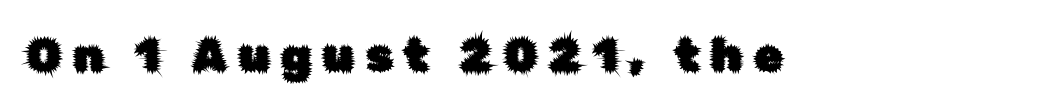
{"serif": "no", "italic": "no", "width": "normal", "stroke_contrast": "low", "x_height": "medium", "monospaced": "no", "underline": "no", "letter_spacing": "wide", "letter_spacing_em": 0.25, "glyph_px": 46}
